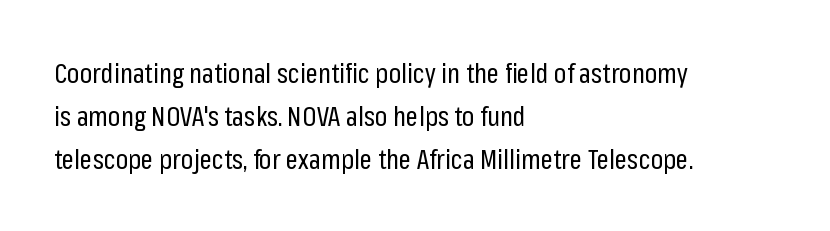
The image shows 27 px text type, upright; set left-aligned, normal line spacing (1.59x), normal letter spacing, not underlined.
